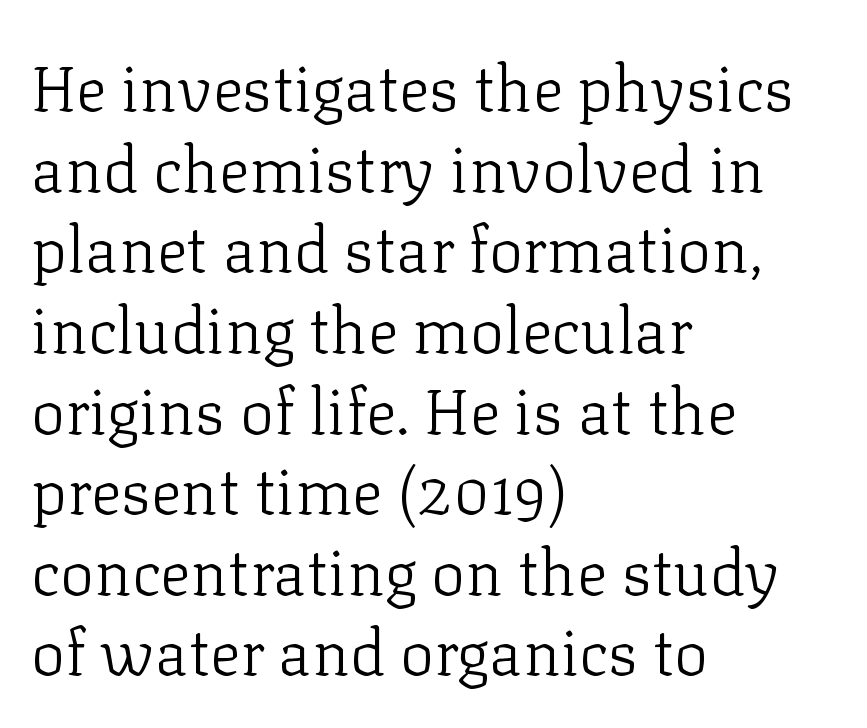
{"serif": "yes", "italic": "no", "bold": "no", "weight": "light", "width": "normal", "stroke_contrast": "low", "x_height": "medium", "monospaced": "no", "underline": "no", "align": "left", "line_spacing": "normal", "line_spacing_ratio": 1.26, "letter_spacing": "normal", "letter_spacing_em": 0.0, "glyph_px": 64}
